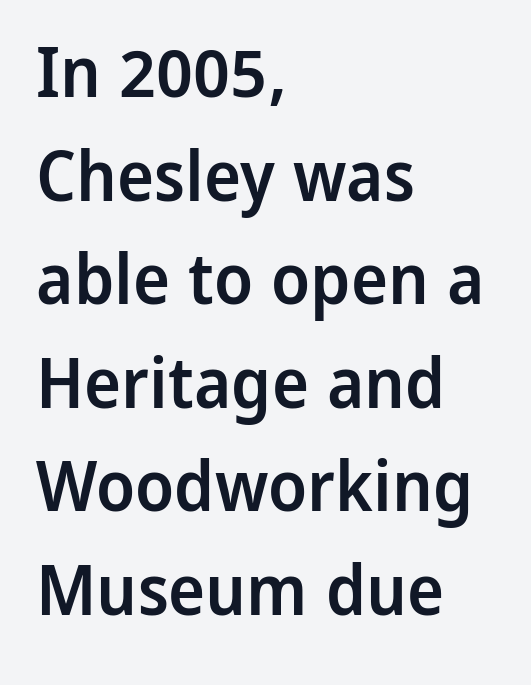
Q: Is the text bold? A: Semi-bold.
Q: Is the text italic (slanted)? A: No, it is upright.
Q: Is the typeface a serif or a sans-serif typeface? A: Sans-serif.
Q: Is the text underlined? A: No.
Q: How is the paragraph aligned? A: Left-aligned.
Q: Is the spacing between letters normal or unusually wide? A: Normal.
Q: Is the spacing between lines tight, normal or loose? A: Normal.
Q: Width (condensed, normal, or wide)? A: Normal.
Q: Stroke contrast? A: Low.
Q: x-height? A: Medium.
Q: Monospaced? A: No.
